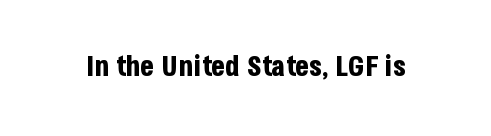
The image shows 29 px bold, condensed sans-serif type, upright; set normal letter spacing, not underlined; low stroke contrast and a large x-height.
